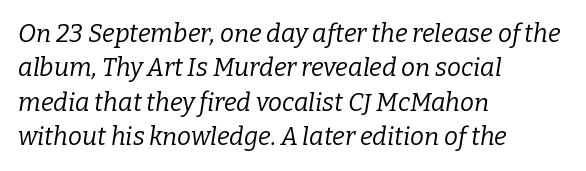
The rendering anchors every line to the left-hand side. Between one letter and the next there's only the usual sliver of space. Tall strokes in this sample are angled rather than plumb. Successive baselines arrive at the customary interval. This reads as an unemphasized weight, regular at the heaviest. Underline: absent.
